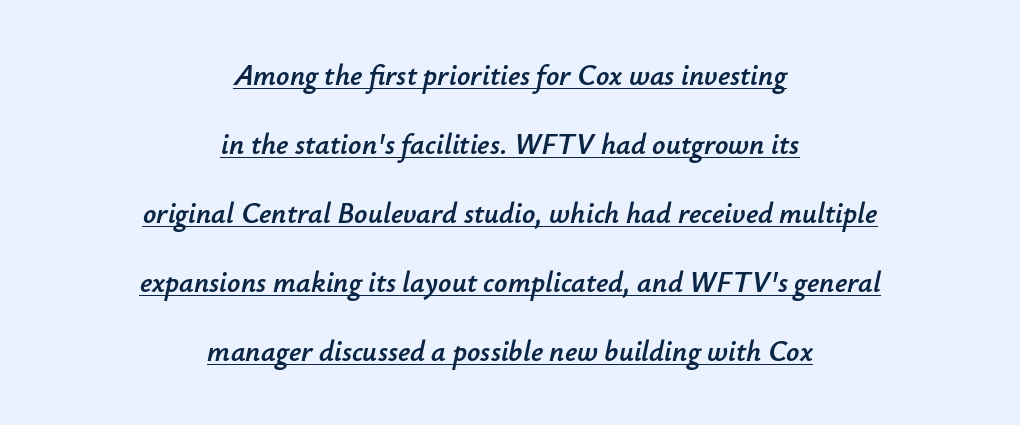
The image shows 29 px text type, italic (leaning right); set centered, loose line spacing (2.38x), normal letter spacing, underlined; low stroke contrast and a small x-height.
